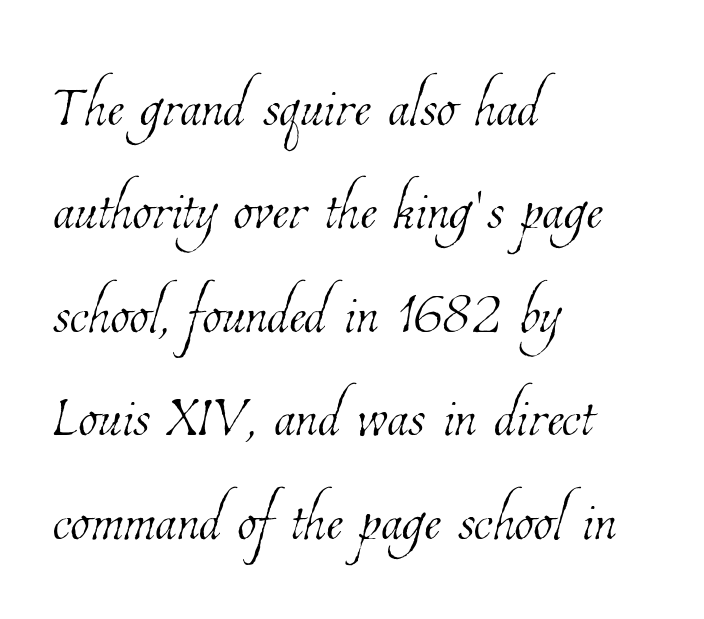
The image shows 79 px thin, condensed type; set left-aligned, normal line spacing (1.31x), normal letter spacing, not underlined; low stroke contrast and a medium x-height.
